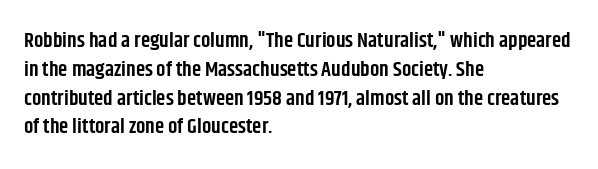
Underlining? Definitely not there. Posture: vertical. The space between consecutive lines is moderate. The paragraph has a hard left edge and a soft right edge. The line texture is even and compact thanks to regular tracking.
